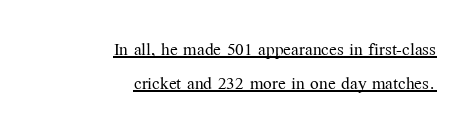
{"italic": "no", "bold": "no", "underline": "yes", "align": "right", "line_spacing": "normal", "line_spacing_ratio": 1.48, "letter_spacing": "normal", "letter_spacing_em": 0.0, "glyph_px": 23}
